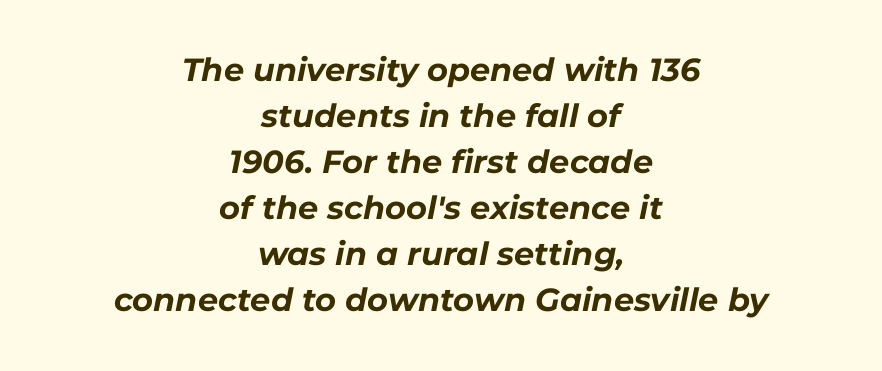
Q: Is the text bold? A: Yes.
Q: Is the text italic (slanted)? A: Yes, it leans right by about 11 degrees.
Q: Is the text underlined? A: No.
Q: How is the paragraph aligned? A: Centered.
Q: Is the spacing between letters normal or unusually wide? A: Normal.
Q: Is the spacing between lines tight, normal or loose? A: Normal.
Q: Width (condensed, normal, or wide)? A: Normal.
Q: Stroke contrast? A: Low.
Q: x-height? A: Medium.
Q: Monospaced? A: No.
